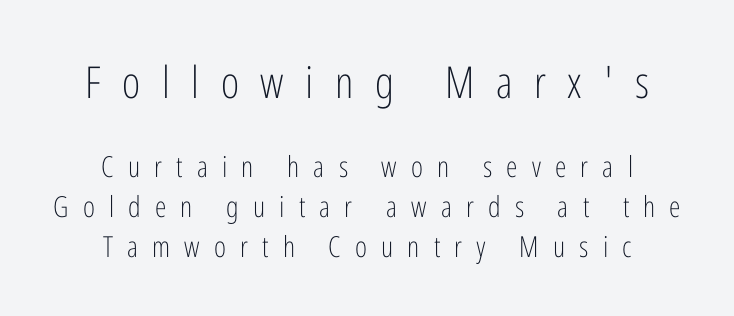
The image shows 44 px light, condensed sans-serif type, upright; set centered, normal line spacing (1.38x), unusually wide letter spacing (+0.49 em), not underlined; the first (top) block is 1.52x larger; low stroke contrast and a medium x-height.
